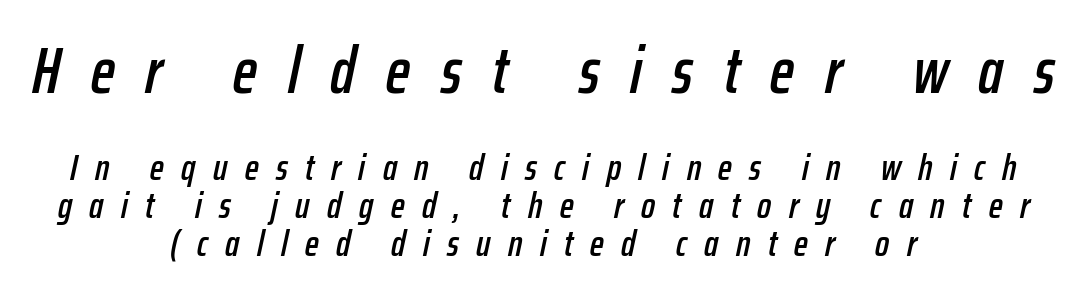
{"italic": "yes", "lean": "right", "slant_degrees": 12, "width": "condensed", "stroke_contrast": "low", "x_height": "medium", "monospaced": "no", "underline": "no", "align": "center", "line_spacing": "tight", "line_spacing_ratio": 1.03, "letter_spacing": "wide", "letter_spacing_em": 0.47, "larger_block": "first", "size_ratio": 1.76, "glyph_px": 65}
